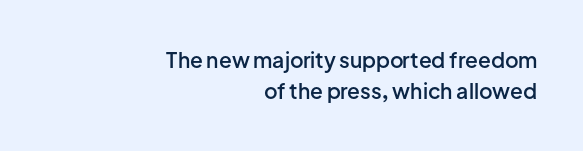
{"italic": "no", "bold": "semi", "underline": "no", "align": "right", "line_spacing": "normal", "line_spacing_ratio": 1.48, "letter_spacing": "normal", "letter_spacing_em": 0.0, "glyph_px": 21}
